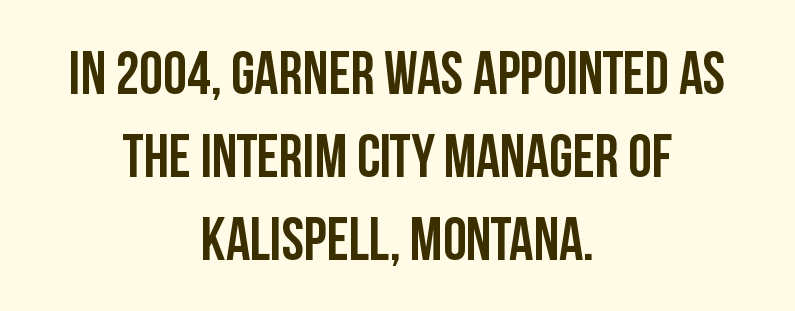
{"serif": "no", "italic": "no", "bold": "yes", "weight": "semibold", "width": "condensed", "stroke_contrast": "low", "x_height": "large", "monospaced": "no", "underline": "no", "align": "center", "line_spacing": "normal", "line_spacing_ratio": 1.38, "letter_spacing": "normal", "letter_spacing_em": 0.0, "glyph_px": 60}
